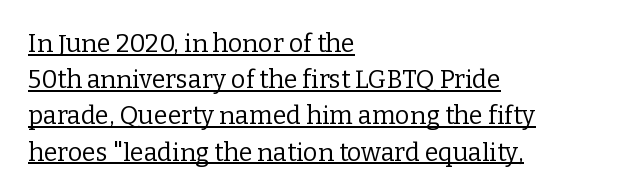
Q: Is the text bold? A: No.
Q: Is the text italic (slanted)? A: No, it is upright.
Q: Is the text underlined? A: Yes.
Q: How is the paragraph aligned? A: Left-aligned.
Q: Is the spacing between letters normal or unusually wide? A: Normal.
Q: Is the spacing between lines tight, normal or loose? A: Normal.
